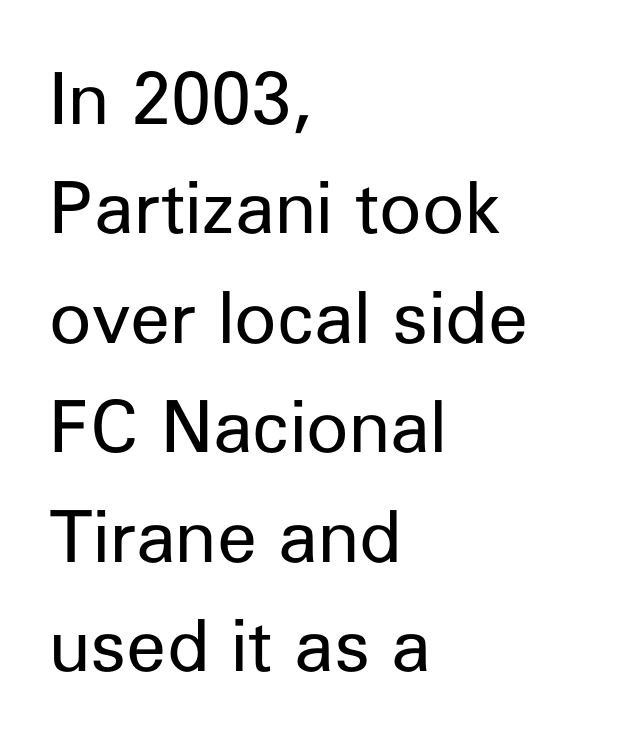
The image shows 72 px regular-weight sans-serif type, upright; set left-aligned, normal line spacing (1.52x), normal letter spacing, not underlined; low stroke contrast and a medium x-height.
